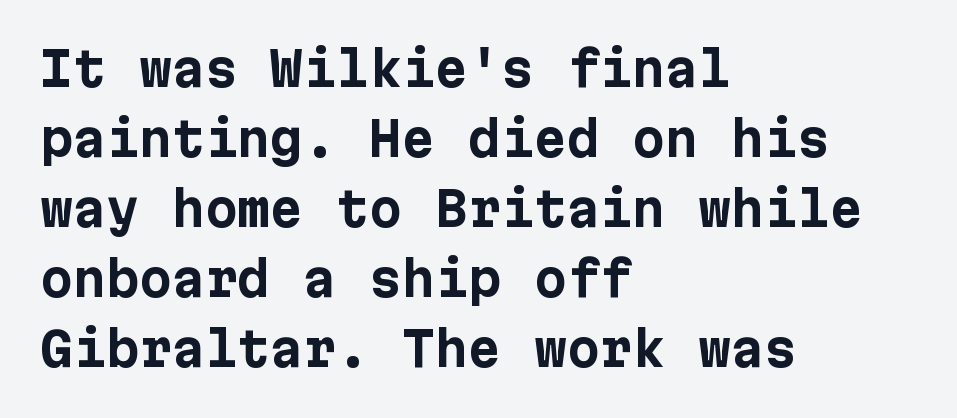
The image shows 47 px bold sans-serif type, upright; set left-aligned, normal line spacing (1.49x), normal letter spacing, not underlined; low stroke contrast and a medium x-height.
